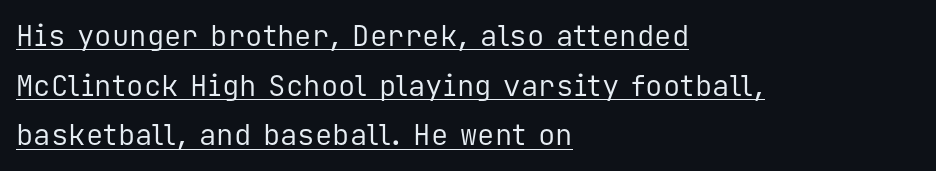
The image shows 29 px regular-weight sans-serif type, upright, monospaced; set left-aligned, line spacing 1.71x, normal letter spacing, underlined; low stroke contrast and a medium x-height.
